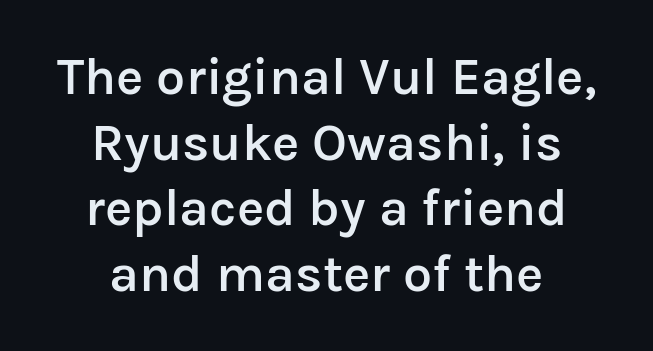
Is the letter spacing exaggerated? No — it looks like the ordinary default. The letters are semibold — heavier than regular but short of a full bold. Vertical spacing — default. The face used here is proportionally spaced, like ordinary book or web type. Check the space under the baseline: it is left empty.
